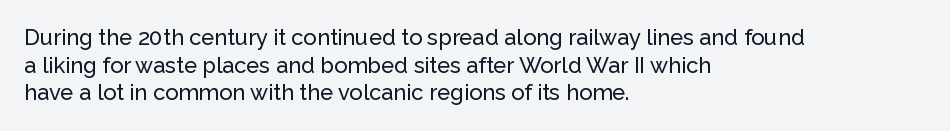
{"italic": "no", "underline": "no", "align": "left", "line_spacing": "normal", "line_spacing_ratio": 1.26, "letter_spacing": "normal", "letter_spacing_em": 0.0, "glyph_px": 22}
